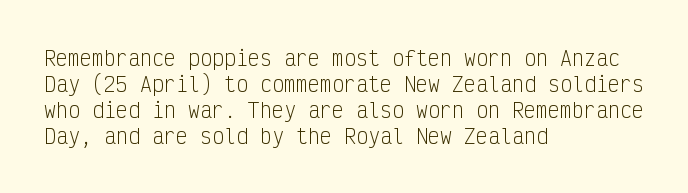
Where is the straight margin? On the left. This sample keeps an unexceptional amount of space between lines. The typesetting does not lean heavy: it is not bold. The gaps between neighbouring characters are ordinary and unremarkable. A clean baseline with only descenders dipping below it.
